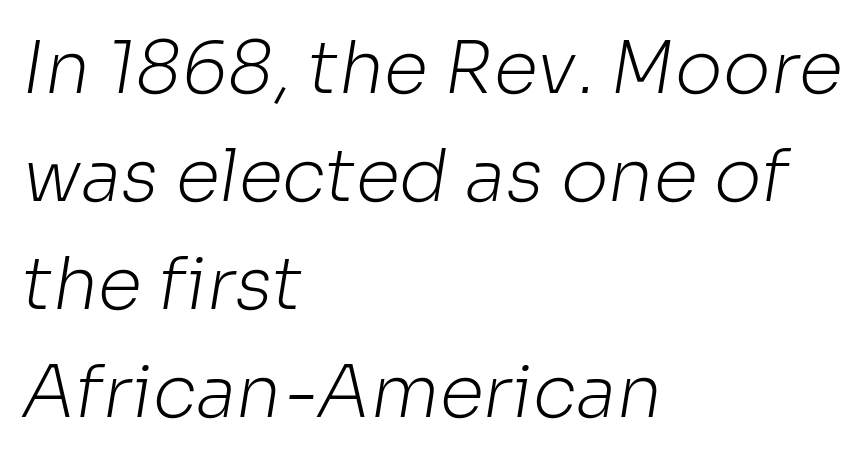
Q: Is the text bold? A: No.
Q: Is the typeface a serif or a sans-serif typeface? A: Sans-serif.
Q: Is the text underlined? A: No.
Q: How is the paragraph aligned? A: Left-aligned.
Q: Is the spacing between letters normal or unusually wide? A: Normal.
Q: Is the spacing between lines tight, normal or loose? A: Normal.
Q: Width (condensed, normal, or wide)? A: Normal.
Q: Stroke contrast? A: Low.
Q: x-height? A: Medium.
Q: Monospaced? A: No.
